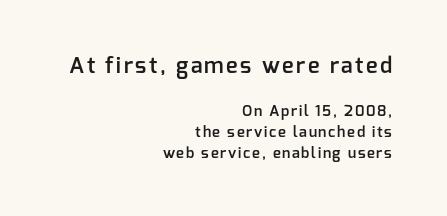
{"italic": "no", "bold": "semi", "underline": "no", "align": "right", "line_spacing": "normal", "line_spacing_ratio": 1.41, "larger_block": "first", "size_ratio": 1.47, "glyph_px": 22}
